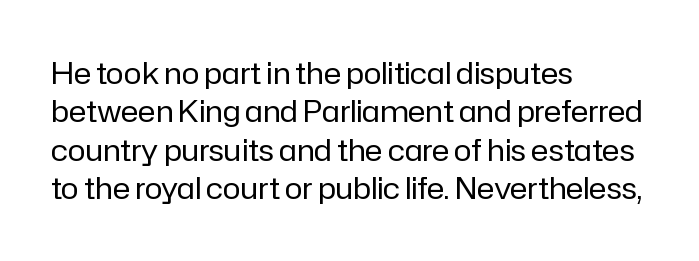
The image shows 30 px regular-weight sans-serif type, upright; set left-aligned, normal line spacing (1.28x), normal letter spacing, not underlined; low stroke contrast and a medium x-height.
